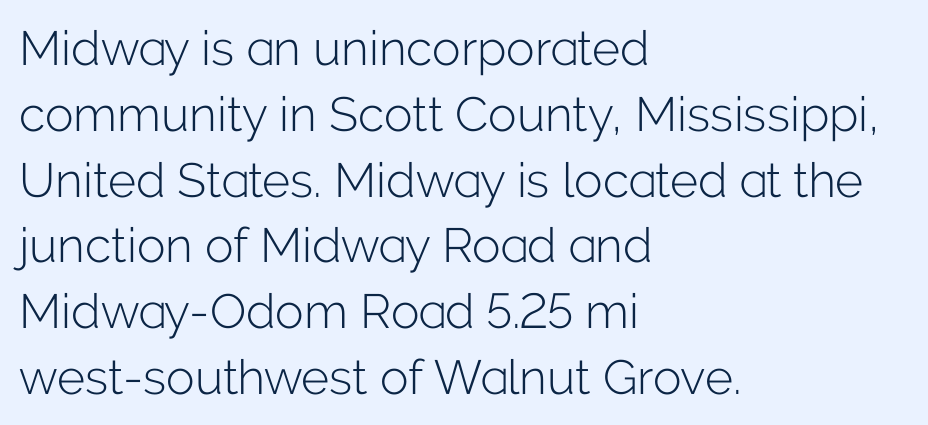
The image shows 48 px light sans-serif type, upright; set left-aligned, normal line spacing (1.37x), normal letter spacing, not underlined; low stroke contrast and a medium x-height.
